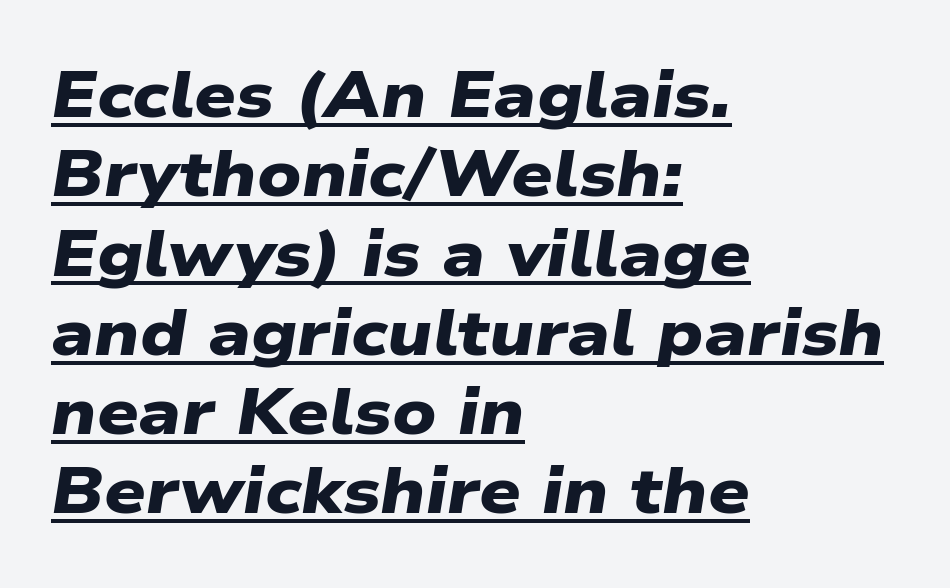
Look at the bottom of the vertical strokes: they stop flat, with no serifs. Each letter keeps its own natural width here, so spacing adapts to shape. The face used here is rendered with its standard letterfit. The text block is weighted toward the left margin, trailing off unevenly rightward. Each line of the rendering has a horizontal stroke beneath the glyphs. Chunky letters — that's bold for sure.
